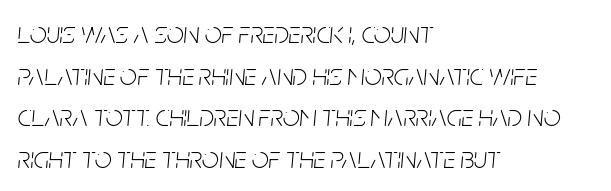
Q: Is the text bold? A: No.
Q: Is the text italic (slanted)? A: Yes, it leans right by about 5 degrees.
Q: Is the text underlined? A: No.
Q: How is the paragraph aligned? A: Left-aligned.
Q: Is the spacing between letters normal or unusually wide? A: Normal.
Q: Is the spacing between lines tight, normal or loose? A: Normal.
Q: Width (condensed, normal, or wide)? A: Condensed.
Q: Stroke contrast? A: Low.
Q: x-height? A: Large.
Q: Monospaced? A: No.
